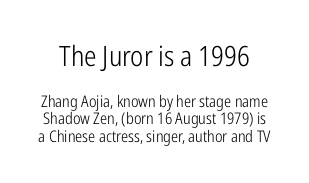
{"serif": "no", "italic": "no", "bold": "no", "weight": "light", "width": "condensed", "stroke_contrast": "low", "x_height": "medium", "monospaced": "no", "underline": "no", "line_spacing": "tight", "line_spacing_ratio": 1.09, "letter_spacing": "normal", "letter_spacing_em": 0.0, "larger_block": "first", "size_ratio": 1.75, "glyph_px": 28}
